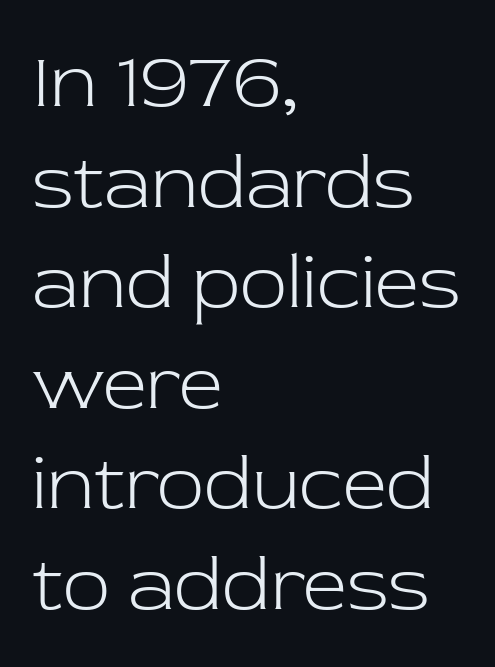
{"serif": "yes", "italic": "no", "bold": "no", "weight": "light", "width": "normal", "stroke_contrast": "low", "x_height": "medium", "monospaced": "no", "underline": "no", "align": "left", "line_spacing": "normal", "line_spacing_ratio": 1.29, "letter_spacing": "normal", "letter_spacing_em": 0.0, "glyph_px": 78}
